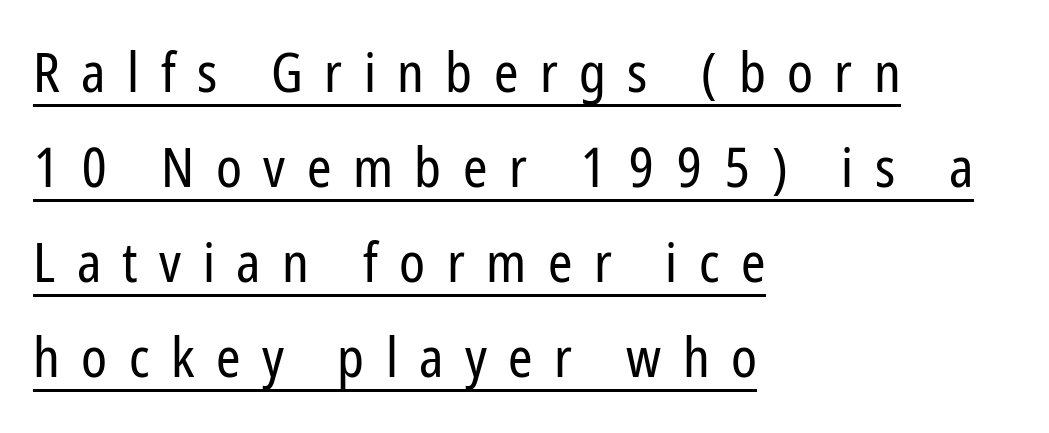
The image shows 55 px regular-weight, condensed sans-serif type, upright; set left-aligned, line spacing 1.73x, unusually wide letter spacing (+0.39 em), underlined; low stroke contrast and a medium x-height.
